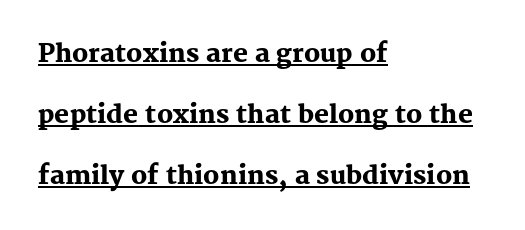
Q: Is the text bold? A: Yes.
Q: Is the text italic (slanted)? A: No, it is upright.
Q: Is the text underlined? A: Yes.
Q: How is the paragraph aligned? A: Left-aligned.
Q: Is the spacing between letters normal or unusually wide? A: Normal.
Q: Is the spacing between lines tight, normal or loose? A: Loose.
